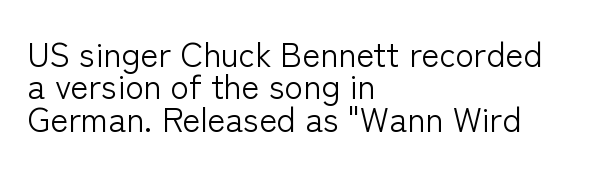
In terms of letterspacing, this is plain default setting. Whoever set this chose condensed vertical rhythm over breathing room. This sample has the flowing, uneven cadence of proportional lettering. A sans-serif font was chosen for this passage. Style check: upright. Only glyphs here, with clear space below each row.
